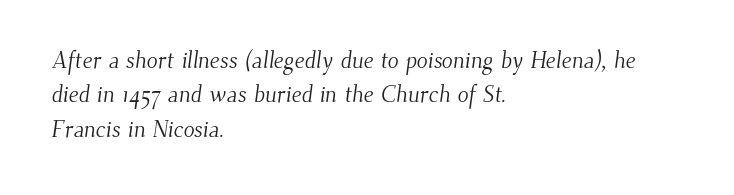
The image shows 23 px text type; set left-aligned, normal line spacing (1.5x), normal letter spacing, not underlined.
